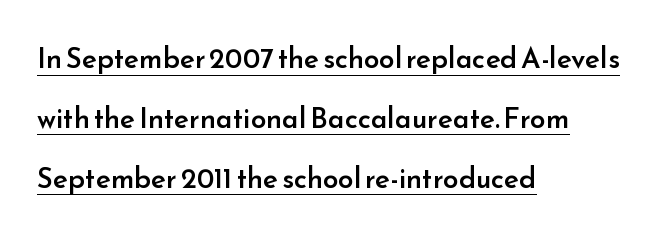
The image shows 28 px semibold sans-serif type, upright; set left-aligned, loose line spacing (2.14x), normal letter spacing, underlined; low stroke contrast and a small x-height.
